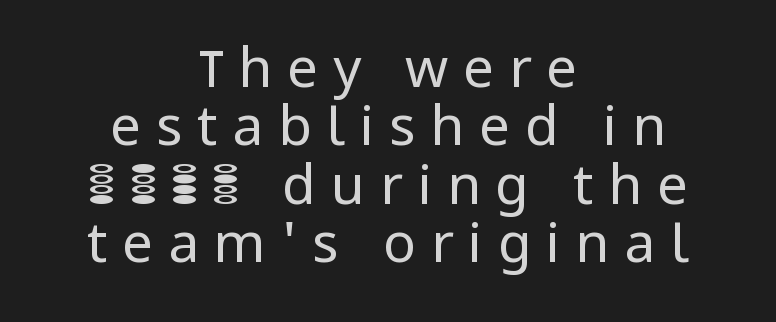
{"serif": "no", "italic": "no", "bold": "no", "weight": "regular", "width": "normal", "stroke_contrast": "low", "x_height": "medium", "monospaced": "no", "underline": "no", "align": "center", "line_spacing": "tight", "line_spacing_ratio": 1.06, "letter_spacing": "wide", "letter_spacing_em": 0.27, "glyph_px": 55}
